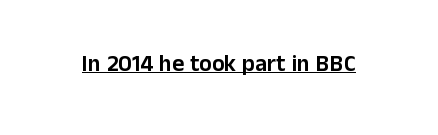
{"italic": "no", "underline": "yes", "letter_spacing": "normal", "letter_spacing_em": 0.0, "glyph_px": 23}
